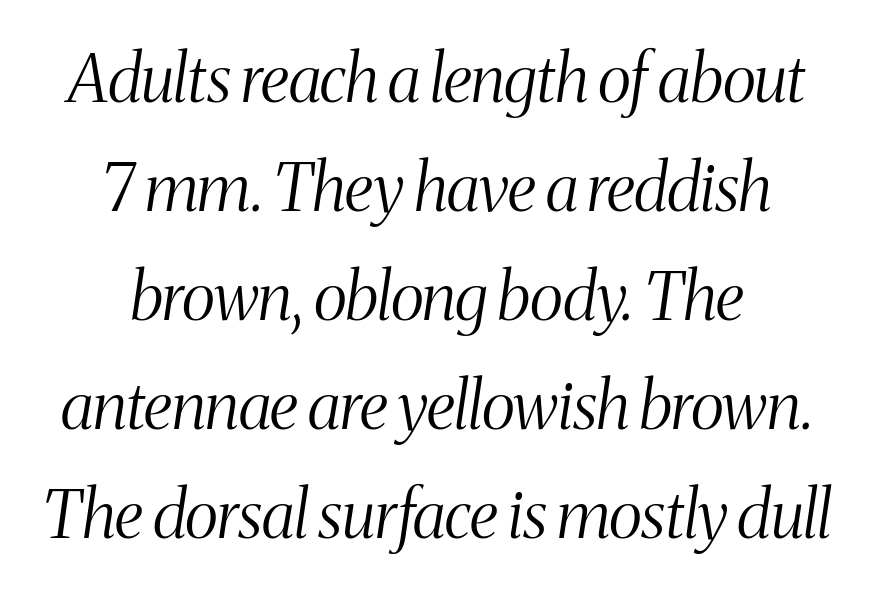
A typesetter would label this face a serif. Note the varied advance widths — an 'i' is clearly narrower than an 'm'. It's the slanting kind of type. Neither beginnings nor endings align; midpoints do. Check the space under the baseline: it is left empty.
